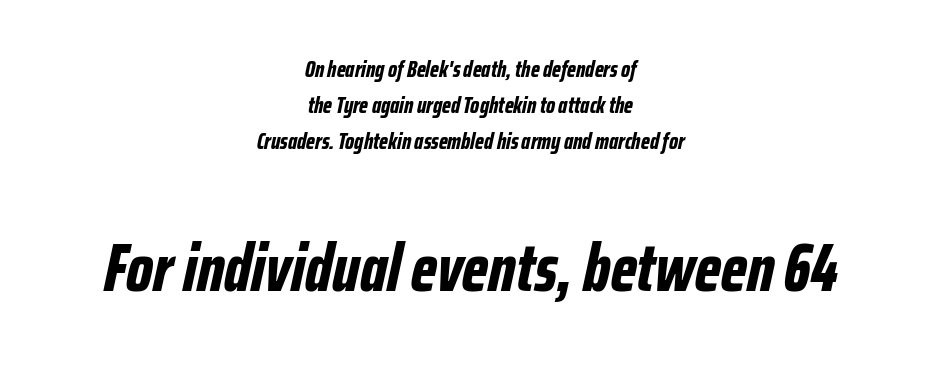
The passage shown leans; its letterforms are oblique. Compared with an ordinary text face, these strokes are far heavier — a full bold. A typesetter would call this proportional, since set widths differ per character. Bigger letters appear in the bottom chunk; the top chunk is reduced. The line-height multiplier appears to be the usual default. Visually the block forms a symmetrical silhouette, jagged on both flanks.
